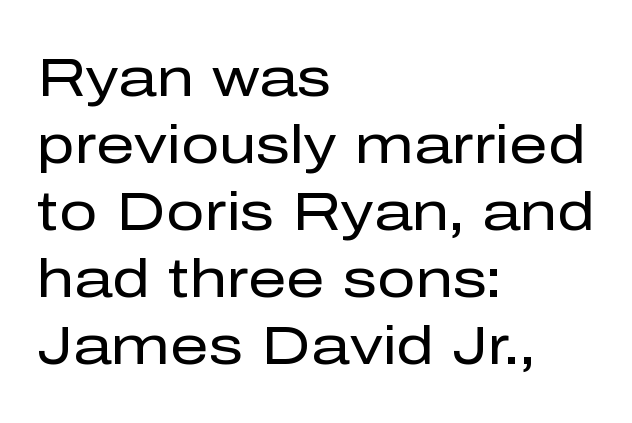
The image shows 54 px regular-weight sans-serif type, upright; set left-aligned, line spacing 1.24x, normal letter spacing, not underlined; low stroke contrast and a medium x-height.
